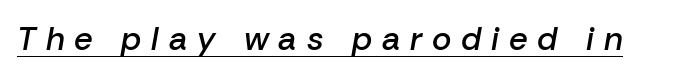
The sample has been set in demibold, a notch under bold. This rendering widens character spacing well past its baseline value. Looking at the ascenders, they clearly lean. The letters advance in unequal steps, a hallmark of proportional type.
